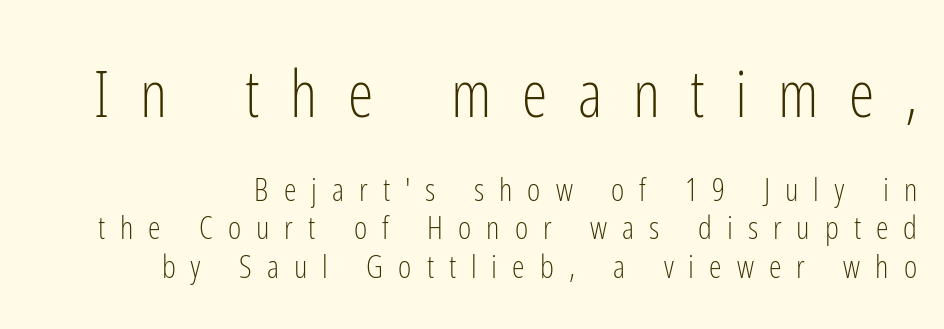
The image shows 65 px light, condensed sans-serif type, upright; set right-aligned, line spacing 1.2x, unusually wide letter spacing (+0.47 em), not underlined; the first (top) block is 2.03x larger; low stroke contrast and a medium x-height.
